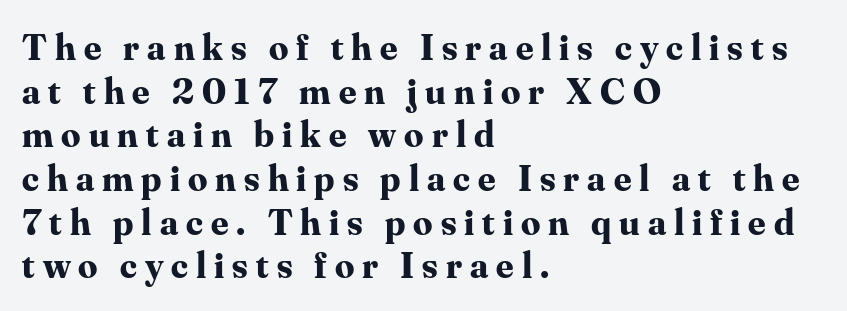
{"serif": "yes", "italic": "no", "bold": "yes", "weight": "bold", "width": "normal", "stroke_contrast": "medium", "x_height": "small", "monospaced": "no", "underline": "no", "align": "left", "line_spacing": "tight", "line_spacing_ratio": 1.15, "letter_spacing": "wide", "letter_spacing_em": 0.21, "glyph_px": 38}
